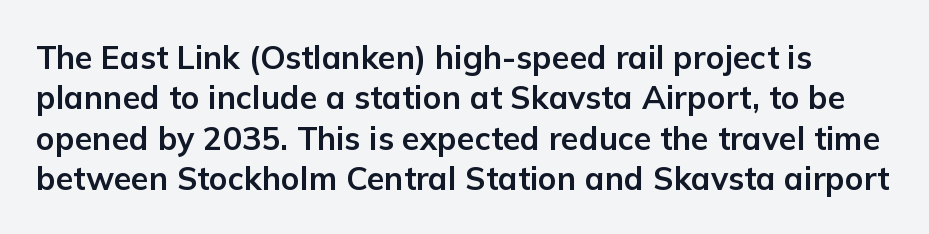
The image shows 32 px bold sans-serif type, upright; set normal line spacing (1.26x), normal letter spacing, not underlined; low stroke contrast and a medium x-height.
